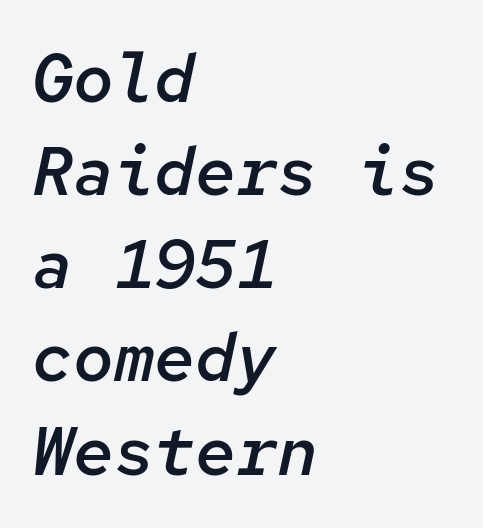
A typesetter would mark this as italic. The characters look somewhat weighty, a semibold short of true bold. The rendering uses typewriter-style spacing with identical character cells. The tracking reads as untouched default to a designer's eye.
